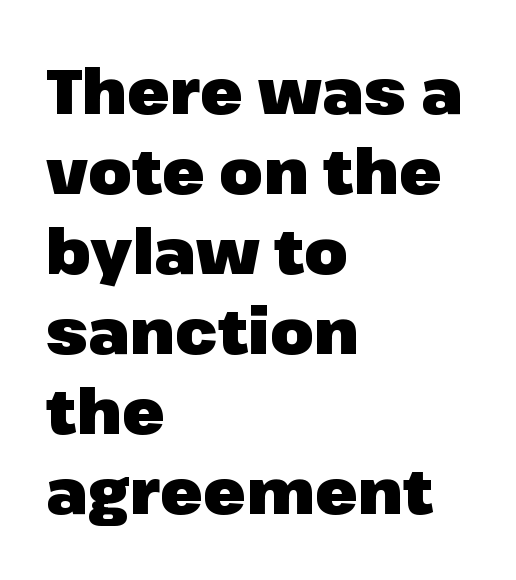
{"serif": "no", "italic": "no", "bold": "yes", "weight": "heavy", "width": "normal", "stroke_contrast": "low", "x_height": "medium", "monospaced": "no", "underline": "no", "align": "left", "line_spacing": "normal", "line_spacing_ratio": 1.27, "letter_spacing": "normal", "letter_spacing_em": 0.0, "glyph_px": 63}
